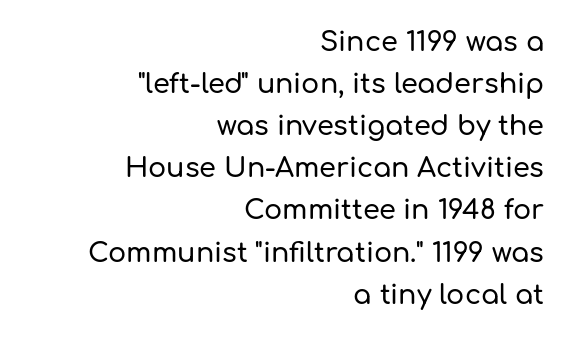
{"italic": "no", "underline": "no", "align": "right", "line_spacing": "normal", "line_spacing_ratio": 1.56, "letter_spacing": "normal", "letter_spacing_em": 0.0, "glyph_px": 27}
